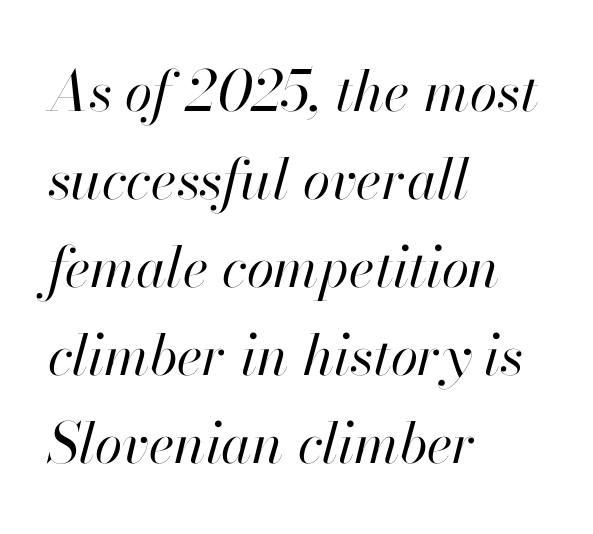
The image shows 56 px regular-weight type, italic (leaning right); set left-aligned, normal line spacing (1.57x), normal letter spacing, not underlined; high stroke contrast and a small x-height.
